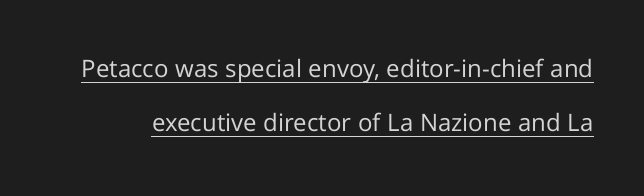
The image shows 24 px text type, upright; set loose line spacing (2.27x), normal letter spacing, underlined.
